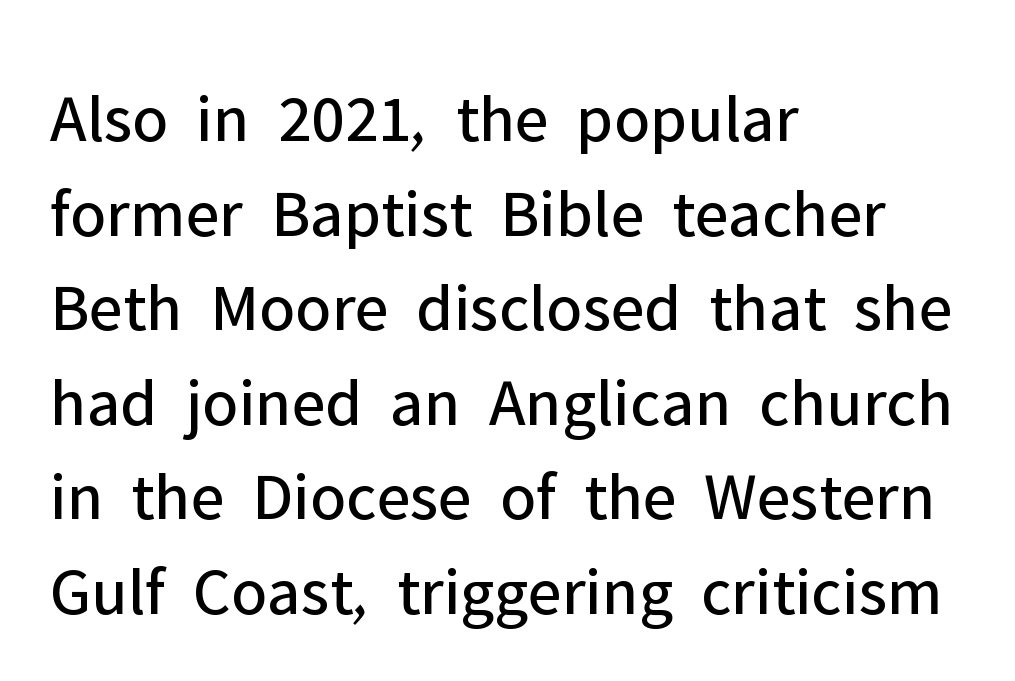
Teacher's note: observe the even left margin — that is flush-left alignment. Think standard paragraph weight, or any step lighter than that. The tracking reads as untouched default to a designer's eye. Classification — sans serif.
